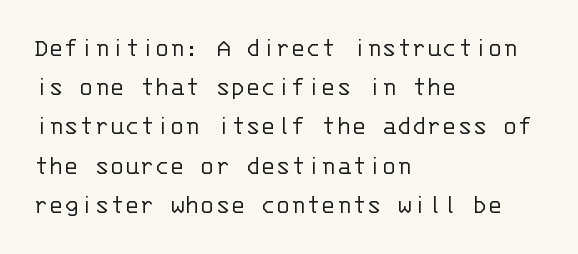
The image shows 28 px light sans-serif type, upright, monospaced; set left-aligned, normal line spacing (1.4x), normal letter spacing, not underlined; low stroke contrast and a large x-height.
